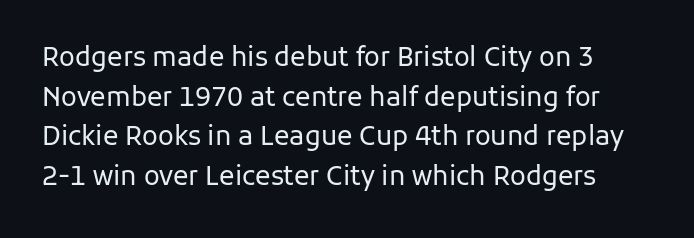
The image shows 26 px text type, upright; set normal line spacing (1.52x), normal letter spacing, not underlined.
